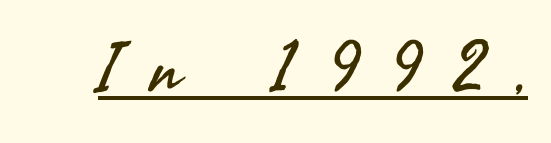
Quick note: underline on. Grotesque or geometric, the face here clearly has no serifs. This sample uses expanded letter spacing, leaving extra air between glyphs. The letterforms sit at book weight or below.
